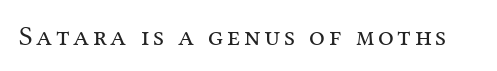
Q: Is the text bold? A: No.
Q: Is the text italic (slanted)? A: No, it is upright.
Q: Is the typeface a serif or a sans-serif typeface? A: Serif.
Q: Is the text underlined? A: No.
Q: Width (condensed, normal, or wide)? A: Normal.
Q: Stroke contrast? A: Medium.
Q: x-height? A: Medium.
Q: Monospaced? A: No.
